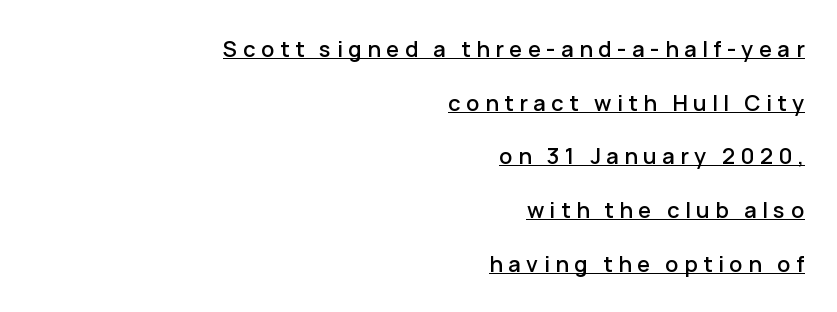
Each word looks stretched out because of the extra space between its letters. The lines in this sample share a right terminus and differ only in where they begin. Every stem runs plumb, perpendicular to the baseline. Baseline-to-baseline distance is far greater than the letter height.
